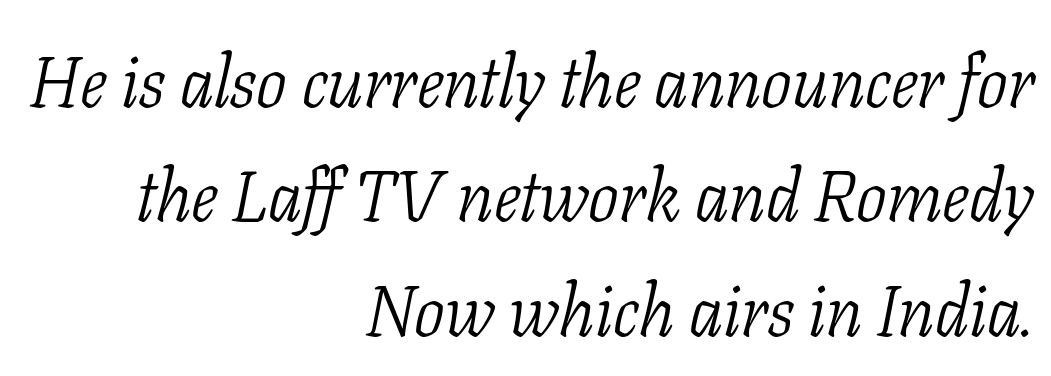
The axis of the letterforms is tilted away from vertical. There is no visible air inserted between adjacent glyphs. Teacher's note: observe the even right margin — that is flush-right alignment. Each letter keeps its own natural width here, so spacing adapts to shape. The specimen omits any rule beneath the text block's lines.
